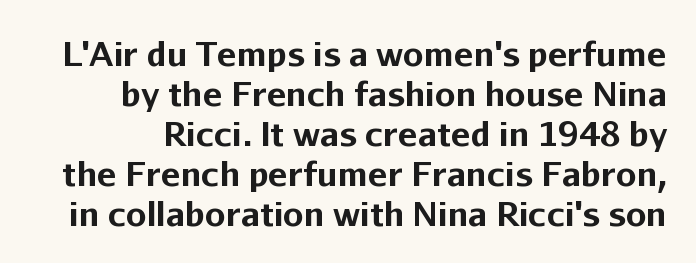
Q: Is the text bold? A: Yes.
Q: Is the text italic (slanted)? A: No, it is upright.
Q: Is the typeface a serif or a sans-serif typeface? A: Sans-serif.
Q: Is the text underlined? A: No.
Q: Is the spacing between letters normal or unusually wide? A: Normal.
Q: Width (condensed, normal, or wide)? A: Normal.
Q: Stroke contrast? A: Low.
Q: x-height? A: Medium.
Q: Monospaced? A: No.
